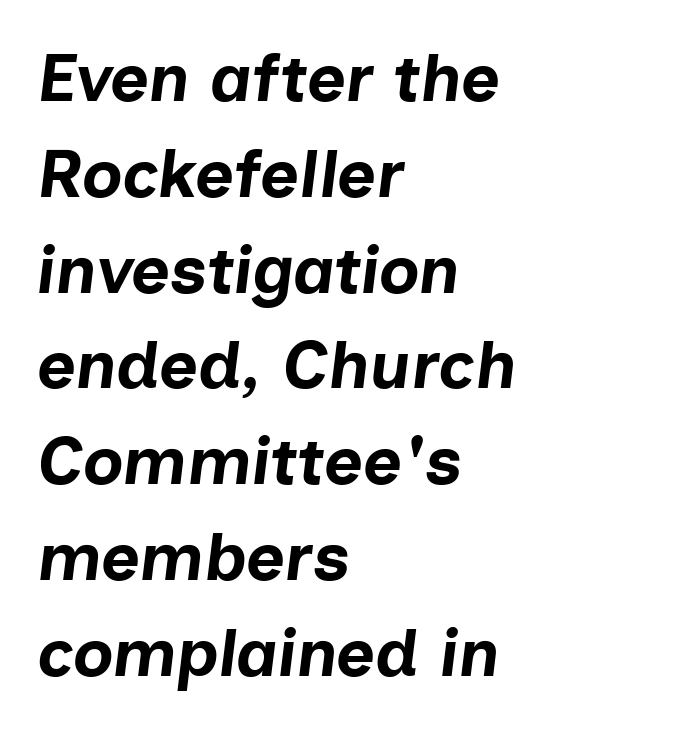
{"italic": "yes", "lean": "right", "slant_degrees": 7, "bold": "yes", "weight": "bold", "width": "normal", "stroke_contrast": "low", "x_height": "medium", "monospaced": "no", "underline": "no", "align": "left", "line_spacing": "normal", "line_spacing_ratio": 1.43, "letter_spacing": "normal", "letter_spacing_em": 0.0, "glyph_px": 67}
